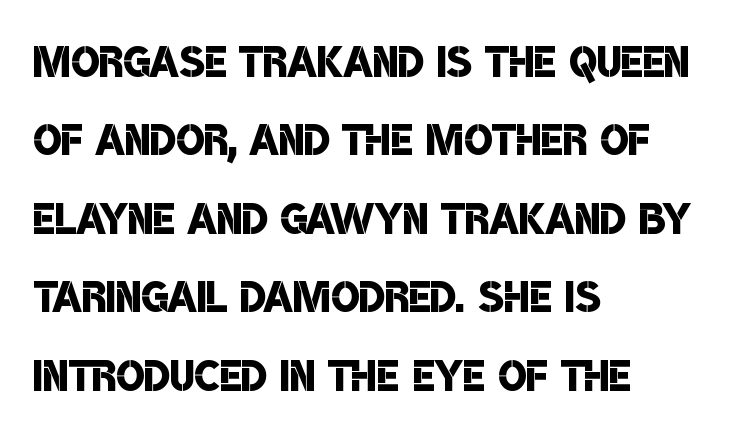
The image shows 59 px semibold, condensed sans-serif type; set left-aligned, normal line spacing (1.33x), normal letter spacing, not underlined; low stroke contrast and a large x-height.
